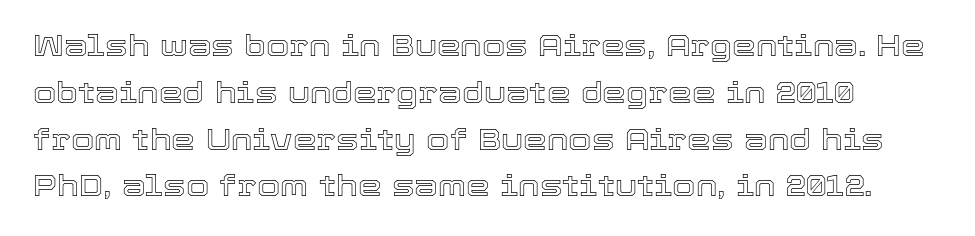
The image shows 30 px text type, upright; set normal line spacing (1.56x), normal letter spacing, not underlined; a medium x-height.
